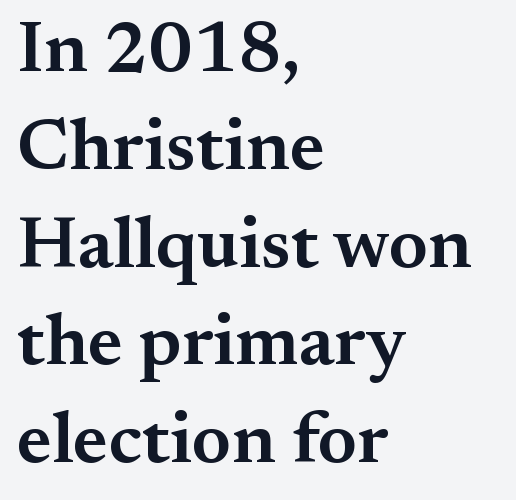
{"serif": "yes", "italic": "no", "bold": "semi", "weight": "semibold", "width": "normal", "stroke_contrast": "medium", "x_height": "small", "monospaced": "no", "underline": "no", "align": "left", "line_spacing": "normal", "line_spacing_ratio": 1.34, "letter_spacing": "normal", "letter_spacing_em": 0.0, "glyph_px": 73}
